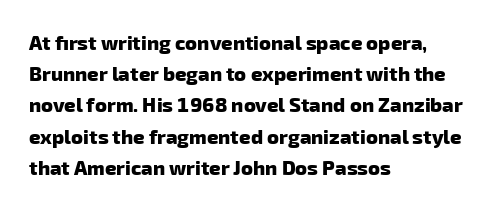
{"bold": "yes", "underline": "no", "align": "left", "line_spacing": "normal", "line_spacing_ratio": 1.56, "letter_spacing": "normal", "letter_spacing_em": 0.0, "glyph_px": 20}
